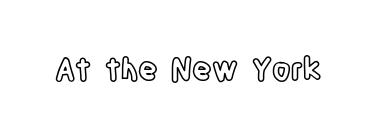
The specimen reads as upright at a glance. Character widths vary here, with narrow letters taking less room than wide ones. Only glyphs here, with clear space below each row. In terms of letterspacing, this is plain default setting.
